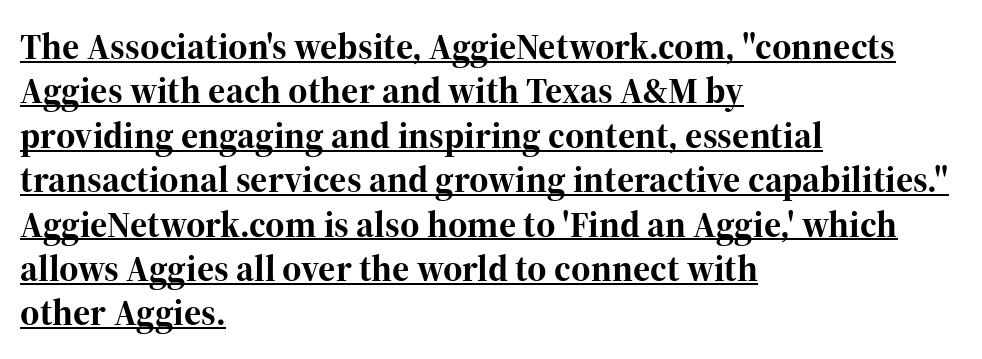
Q: Is the text bold? A: Yes.
Q: Is the text italic (slanted)? A: No, it is upright.
Q: Is the typeface a serif or a sans-serif typeface? A: Serif.
Q: Is the text underlined? A: Yes.
Q: How is the paragraph aligned? A: Left-aligned.
Q: Is the spacing between letters normal or unusually wide? A: Normal.
Q: Width (condensed, normal, or wide)? A: Normal.
Q: Stroke contrast? A: High.
Q: x-height? A: Medium.
Q: Monospaced? A: No.
